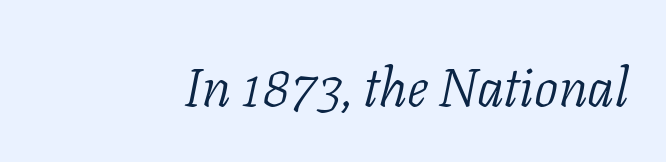
{"serif": "yes", "italic": "yes", "lean": "right", "slant_degrees": 11, "bold": "no", "weight": "light", "width": "normal", "stroke_contrast": "low", "x_height": "medium", "monospaced": "no", "underline": "no", "letter_spacing": "normal", "letter_spacing_em": 0.0, "glyph_px": 54}
